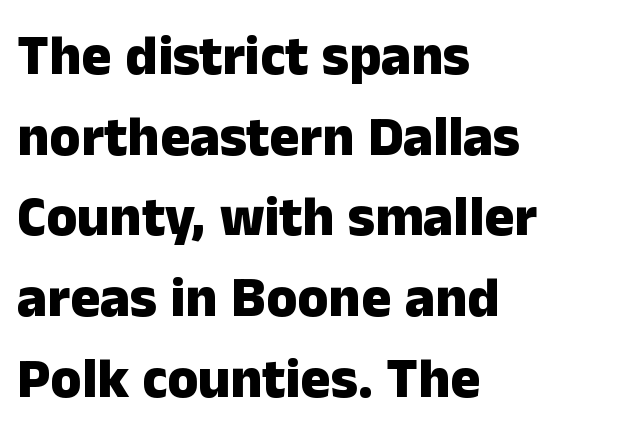
Q: Is the text bold? A: Yes.
Q: Is the text italic (slanted)? A: No, it is upright.
Q: Is the typeface a serif or a sans-serif typeface? A: Sans-serif.
Q: Is the text underlined? A: No.
Q: How is the paragraph aligned? A: Left-aligned.
Q: Is the spacing between letters normal or unusually wide? A: Normal.
Q: Is the spacing between lines tight, normal or loose? A: Normal.
Q: Width (condensed, normal, or wide)? A: Normal.
Q: Stroke contrast? A: Low.
Q: x-height? A: Medium.
Q: Monospaced? A: No.
